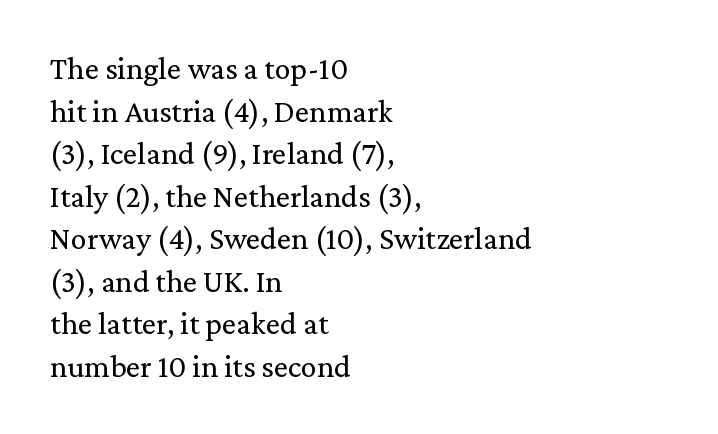
{"serif": "yes", "italic": "no", "bold": "no", "weight": "regular", "width": "normal", "stroke_contrast": "medium", "x_height": "medium", "monospaced": "no", "underline": "no", "align": "left", "line_spacing": "normal", "line_spacing_ratio": 1.33, "letter_spacing": "normal", "letter_spacing_em": 0.0, "glyph_px": 32}
